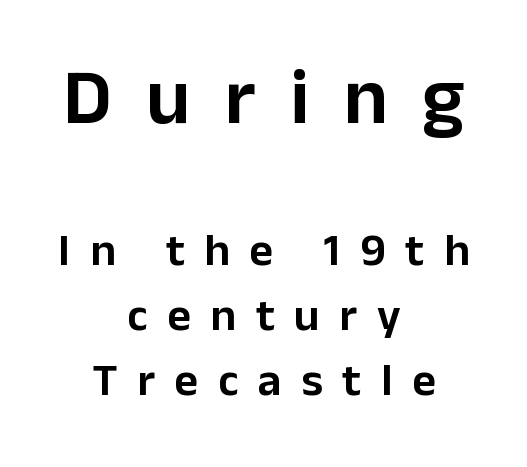
The image shows 80 px sans-serif type, upright; set centered, normal line spacing (1.41x), unusually wide letter spacing (+0.43 em), not underlined; the first (top) block is 1.74x larger; low stroke contrast and a medium x-height.
